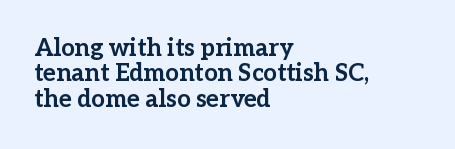
{"italic": "no", "bold": "yes", "underline": "no", "align": "left", "line_spacing": "tight", "line_spacing_ratio": 1.06, "letter_spacing": "normal", "letter_spacing_em": 0.0, "glyph_px": 24}
